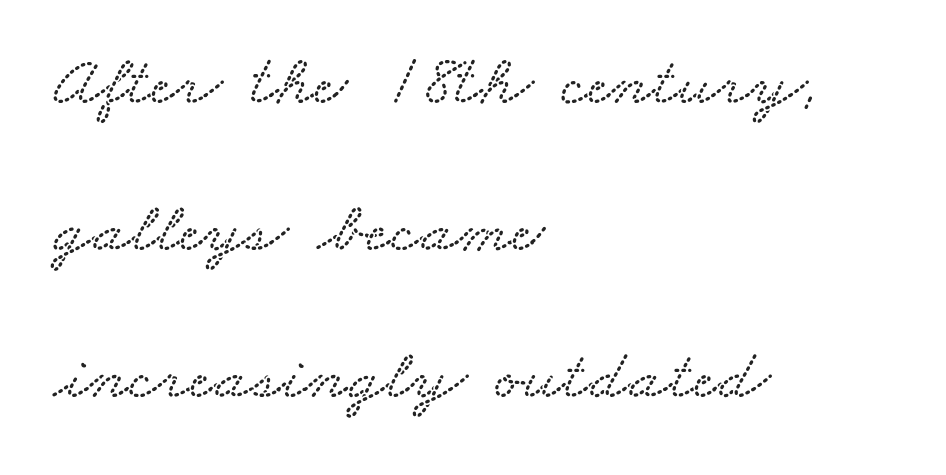
Q: Is the text underlined? A: No.
Q: How is the paragraph aligned? A: Left-aligned.
Q: Is the spacing between letters normal or unusually wide? A: Normal.
Q: Is the spacing between lines tight, normal or loose? A: Loose.
Q: Width (condensed, normal, or wide)? A: Wide.
Q: Stroke contrast? A: Low.
Q: x-height? A: Small.
Q: Monospaced? A: No.
